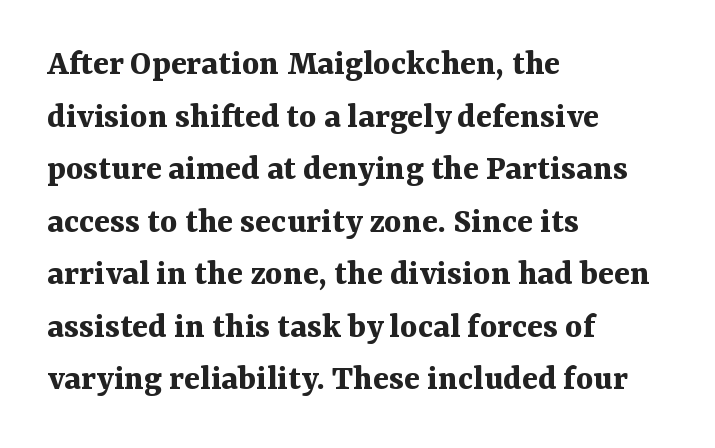
{"serif": "yes", "italic": "no", "bold": "yes", "weight": "bold", "width": "normal", "stroke_contrast": "medium", "x_height": "medium", "monospaced": "no", "underline": "no", "align": "left", "line_spacing": "normal", "line_spacing_ratio": 1.42, "letter_spacing": "normal", "letter_spacing_em": 0.0, "glyph_px": 37}
